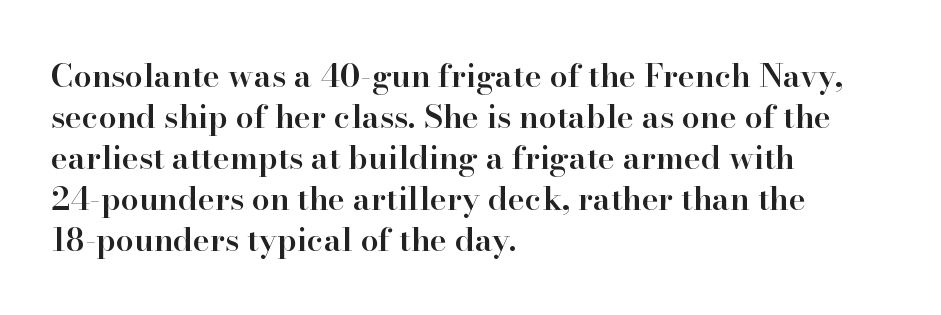
Q: Is the text bold? A: Semi-bold.
Q: Is the text italic (slanted)? A: No, it is upright.
Q: Is the typeface a serif or a sans-serif typeface? A: Serif.
Q: Is the text underlined? A: No.
Q: How is the paragraph aligned? A: Left-aligned.
Q: Is the spacing between letters normal or unusually wide? A: Normal.
Q: Is the spacing between lines tight, normal or loose? A: Normal.
Q: Width (condensed, normal, or wide)? A: Normal.
Q: Stroke contrast? A: High.
Q: x-height? A: Small.
Q: Monospaced? A: No.
